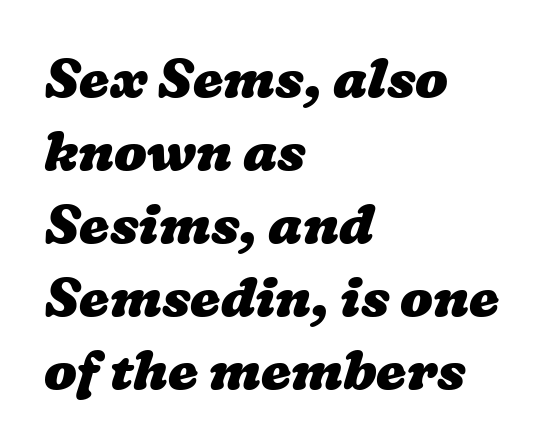
{"bold": "yes", "weight": "heavy", "width": "wide", "stroke_contrast": "low", "x_height": "medium", "monospaced": "no", "underline": "no", "align": "left", "line_spacing": "normal", "line_spacing_ratio": 1.35, "letter_spacing": "normal", "letter_spacing_em": 0.0, "glyph_px": 54}
